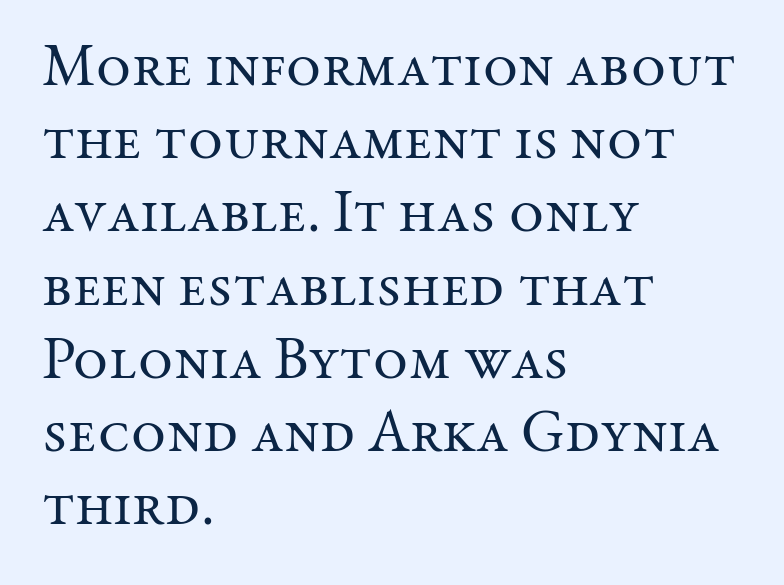
When letters stand straight like this, we call the style roman or upright. The lines in this sample share a left origin and differ only in where they stop. The weight would be labelled regular, book, light, or lighter still. The gap between lines stays unmarked.
